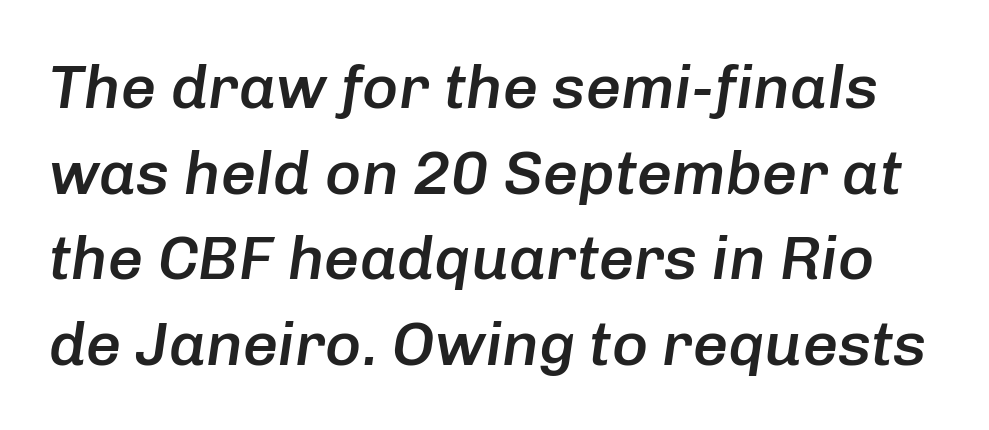
{"italic": "yes", "lean": "right", "slant_degrees": 8, "bold": "semi", "weight": "semibold", "width": "normal", "stroke_contrast": "low", "x_height": "medium", "monospaced": "no", "underline": "no", "line_spacing": "normal", "line_spacing_ratio": 1.38, "letter_spacing": "normal", "letter_spacing_em": 0.0, "glyph_px": 62}
